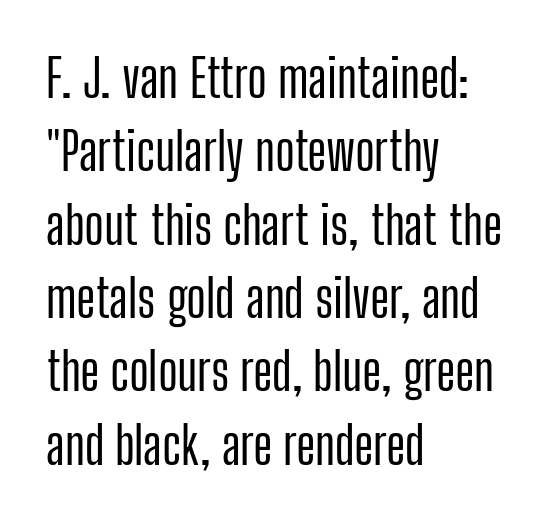
Q: Is the text italic (slanted)? A: No, it is upright.
Q: Is the typeface a serif or a sans-serif typeface? A: Sans-serif.
Q: Is the text underlined? A: No.
Q: How is the paragraph aligned? A: Left-aligned.
Q: Is the spacing between letters normal or unusually wide? A: Normal.
Q: Is the spacing between lines tight, normal or loose? A: Normal.
Q: Width (condensed, normal, or wide)? A: Condensed.
Q: Stroke contrast? A: Low.
Q: x-height? A: Medium.
Q: Monospaced? A: No.
